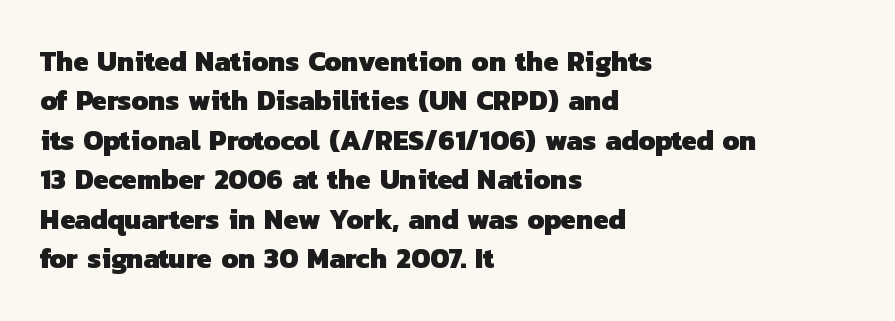
{"serif": "no", "bold": "yes", "weight": "heavy", "width": "normal", "stroke_contrast": "low", "x_height": "medium", "monospaced": "no", "underline": "no", "align": "left", "line_spacing": "normal", "line_spacing_ratio": 1.41, "letter_spacing": "normal", "letter_spacing_em": 0.0, "glyph_px": 28}
